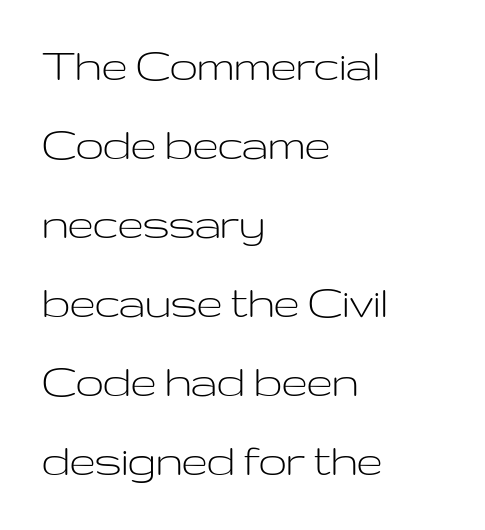
Q: Is the text bold? A: No.
Q: Is the text italic (slanted)? A: No, it is upright.
Q: Is the typeface a serif or a sans-serif typeface? A: Sans-serif.
Q: Is the text underlined? A: No.
Q: How is the paragraph aligned? A: Left-aligned.
Q: Is the spacing between letters normal or unusually wide? A: Normal.
Q: Is the spacing between lines tight, normal or loose? A: Normal.
Q: Width (condensed, normal, or wide)? A: Wide.
Q: Stroke contrast? A: Low.
Q: x-height? A: Medium.
Q: Monospaced? A: No.
